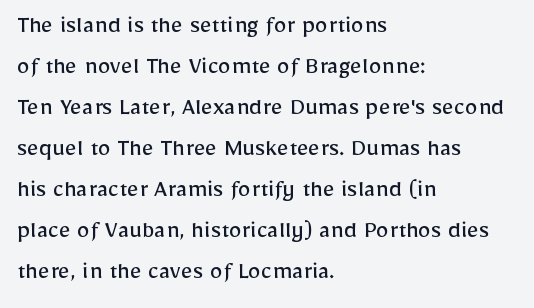
Q: Is the text bold? A: No.
Q: Is the text italic (slanted)? A: No, it is upright.
Q: Is the text underlined? A: No.
Q: How is the paragraph aligned? A: Left-aligned.
Q: Is the spacing between letters normal or unusually wide? A: Normal.
Q: Is the spacing between lines tight, normal or loose? A: Normal.
